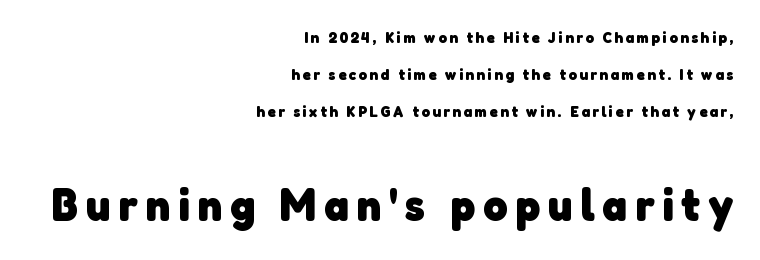
{"serif": "no", "bold": "yes", "weight": "heavy", "width": "normal", "stroke_contrast": "low", "x_height": "medium", "monospaced": "no", "underline": "no", "align": "right", "line_spacing": "loose", "line_spacing_ratio": 2.3, "larger_block": "second", "size_ratio": 2.94, "glyph_px": 47}
